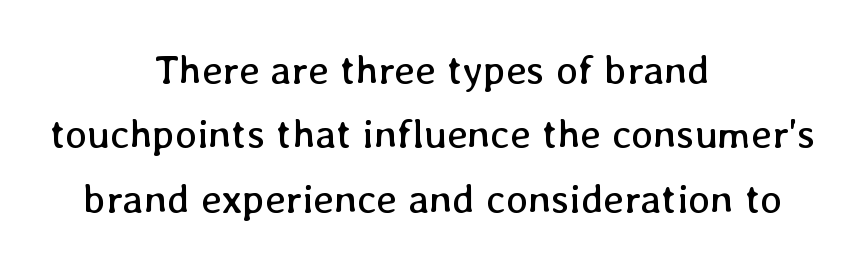
{"italic": "no", "bold": "no", "weight": "regular", "width": "normal", "stroke_contrast": "low", "x_height": "medium", "monospaced": "no", "underline": "no", "align": "center", "line_spacing": "normal", "line_spacing_ratio": 1.57, "letter_spacing": "normal", "letter_spacing_em": 0.0, "glyph_px": 41}
